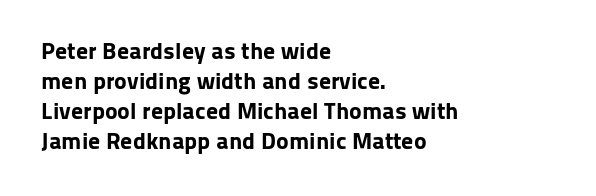
The image shows 24 px bold type, upright; set left-aligned, normal line spacing (1.25x), normal letter spacing, not underlined.
